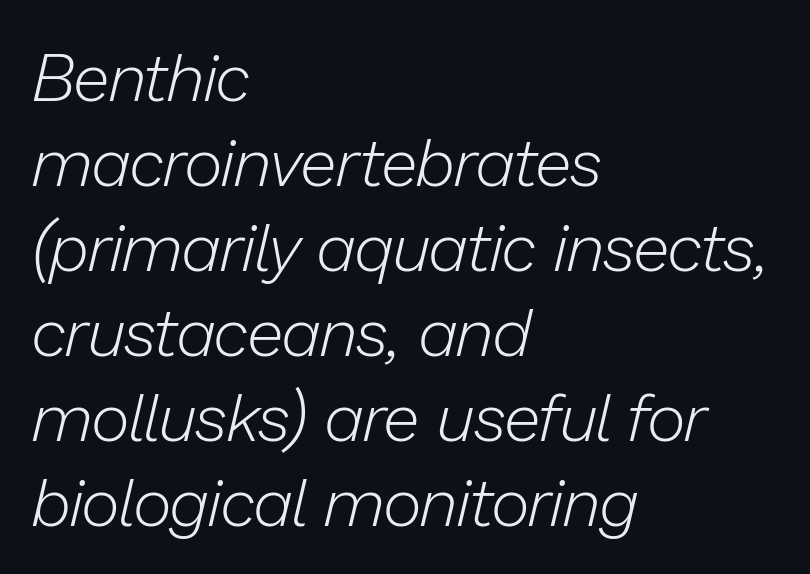
The image shows 67 px light type, italic (leaning right); set left-aligned, normal line spacing (1.27x), normal letter spacing, not underlined; low stroke contrast and a medium x-height.
